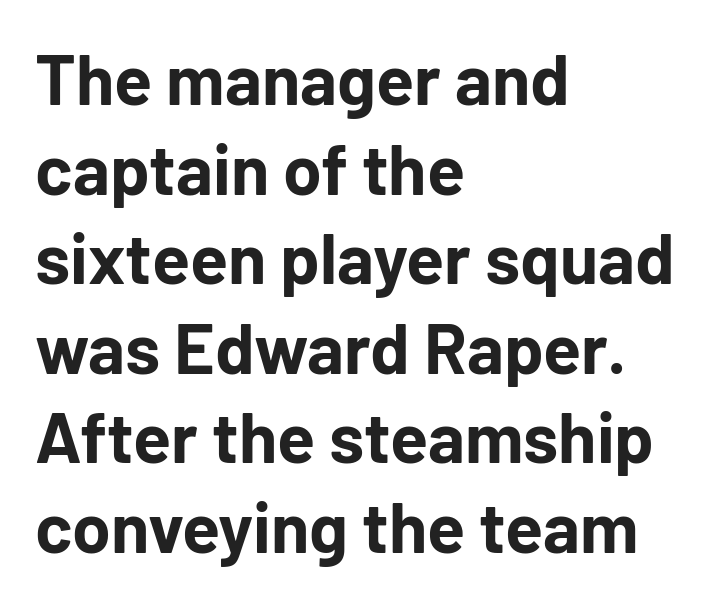
The image shows 70 px bold sans-serif type, upright; set left-aligned, normal line spacing (1.28x), normal letter spacing, not underlined; low stroke contrast and a medium x-height.
